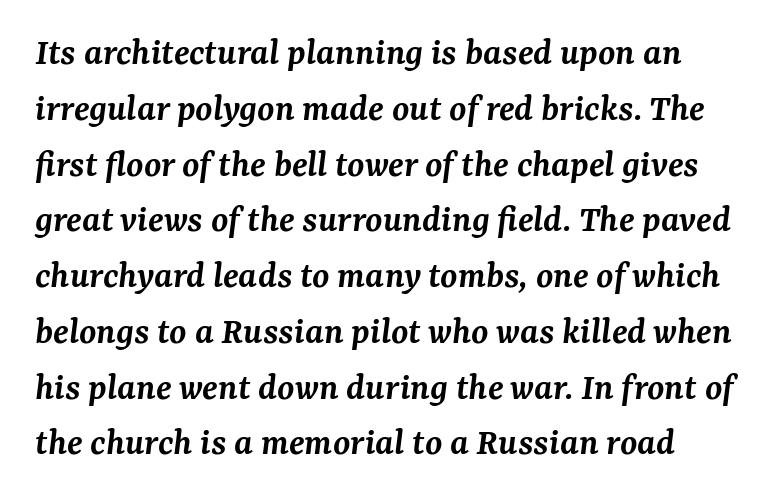
{"serif": "yes", "italic": "yes", "lean": "right", "slant_degrees": 7, "bold": "semi", "weight": "semibold", "width": "normal", "stroke_contrast": "medium", "x_height": "medium", "monospaced": "no", "underline": "no", "line_spacing": "normal", "line_spacing_ratio": 1.43, "letter_spacing": "normal", "letter_spacing_em": 0.0, "glyph_px": 39}
